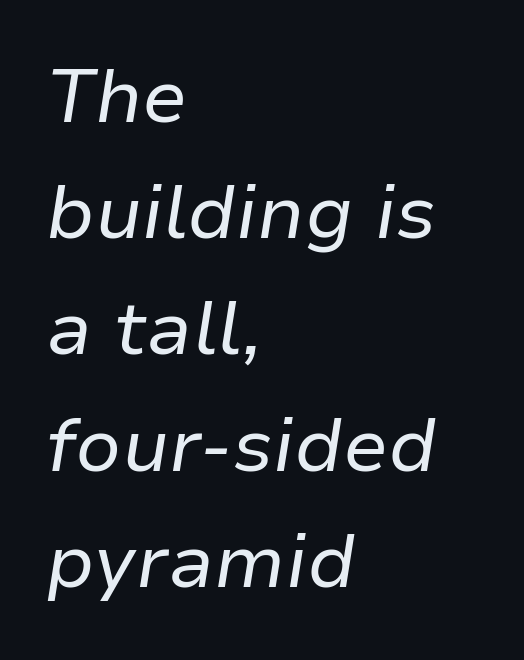
The typesetter chose a ragged-right arrangement here. Notice how descenders clear the ascenders below comfortably — that's standard leading. Characters are canted at an angle relative to the baseline's perpendicular. A light-to-regular cut is what we see here. This sample uses plain, unmodified letter spacing.
